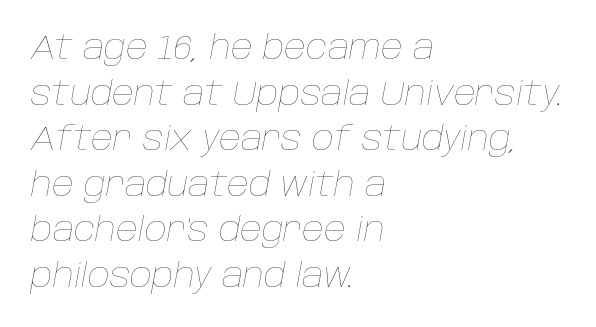
The lines sit at an ordinary, default distance from one another. In terms of letterspacing, this is plain default setting. The words here are not underlined. A typesetter would call this proportional, since set widths differ per character. Each line starts at the same left margin while the right side varies. An italicized treatment has been applied to the whole sample.
